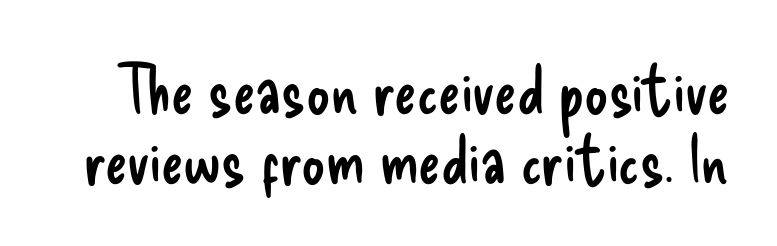
The image shows 66 px regular-weight, condensed sans-serif type, upright; set tight line spacing (1.06x), normal letter spacing, not underlined; low stroke contrast and a small x-height.
